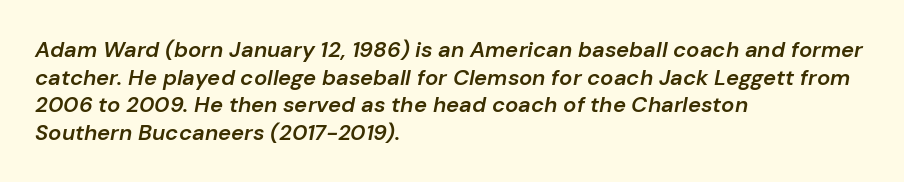
{"italic": "yes", "lean": "right", "slant_degrees": 10, "bold": "semi", "underline": "no", "align": "left", "line_spacing": "normal", "line_spacing_ratio": 1.26, "letter_spacing": "normal", "letter_spacing_em": 0.0, "glyph_px": 22}
